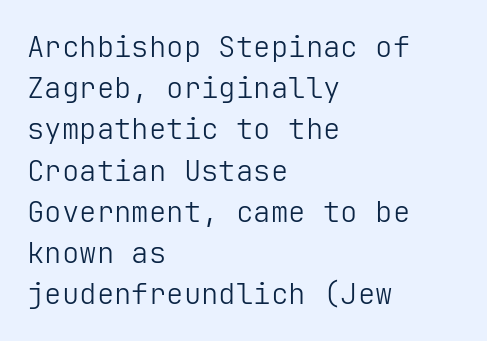
Q: Is the text bold? A: No.
Q: Is the text italic (slanted)? A: No, it is upright.
Q: Is the typeface a serif or a sans-serif typeface? A: Sans-serif.
Q: Is the text underlined? A: No.
Q: How is the paragraph aligned? A: Left-aligned.
Q: Is the spacing between letters normal or unusually wide? A: Normal.
Q: Is the spacing between lines tight, normal or loose? A: Normal.
Q: Width (condensed, normal, or wide)? A: Normal.
Q: Stroke contrast? A: Low.
Q: x-height? A: Medium.
